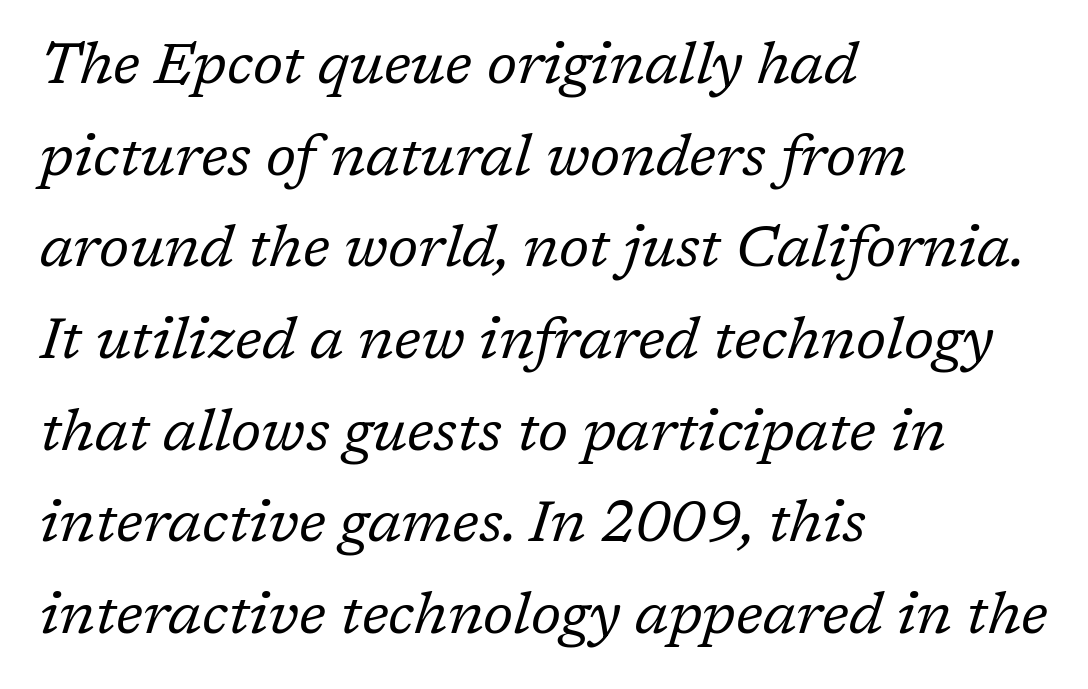
{"serif": "yes", "italic": "yes", "lean": "right", "slant_degrees": 17, "bold": "no", "weight": "regular", "width": "normal", "stroke_contrast": "low", "x_height": "medium", "monospaced": "no", "underline": "no", "align": "left", "line_spacing": "normal", "line_spacing_ratio": 1.58, "letter_spacing": "normal", "letter_spacing_em": 0.0, "glyph_px": 58}
